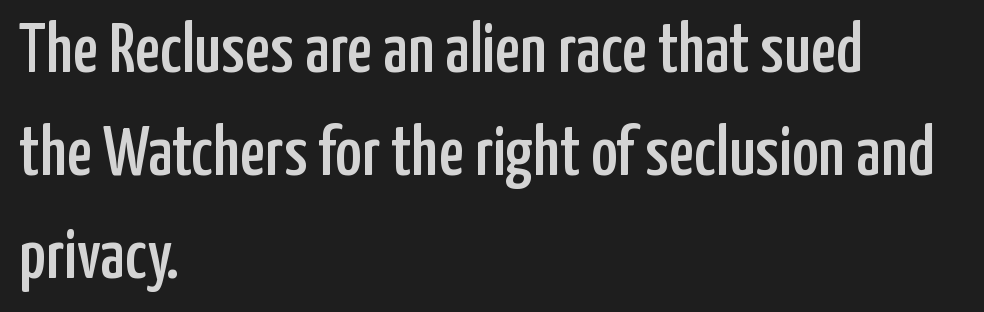
Q: Is the text italic (slanted)? A: No, it is upright.
Q: Is the typeface a serif or a sans-serif typeface? A: Sans-serif.
Q: Is the text underlined? A: No.
Q: How is the paragraph aligned? A: Left-aligned.
Q: Is the spacing between letters normal or unusually wide? A: Normal.
Q: Is the spacing between lines tight, normal or loose? A: Normal.
Q: Width (condensed, normal, or wide)? A: Condensed.
Q: Stroke contrast? A: Low.
Q: x-height? A: Medium.
Q: Monospaced? A: No.
